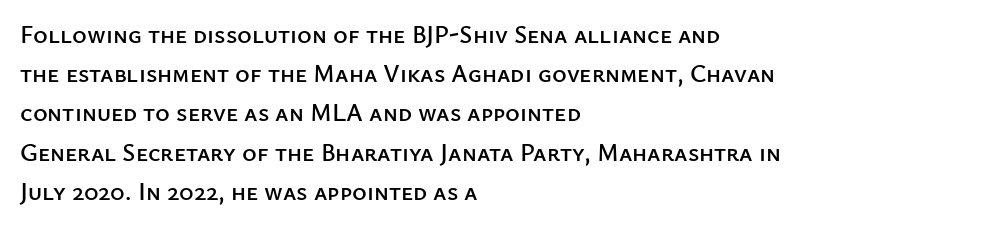
Q: Is the text italic (slanted)? A: No, it is upright.
Q: Is the text underlined? A: No.
Q: How is the paragraph aligned? A: Left-aligned.
Q: Is the spacing between letters normal or unusually wide? A: Normal.
Q: Is the spacing between lines tight, normal or loose? A: Normal.
